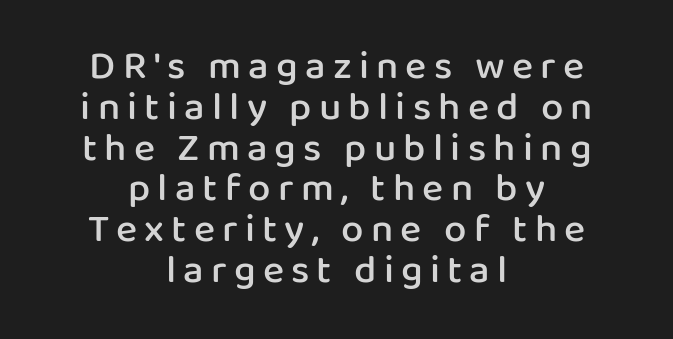
As a designer I'd log this as weight 600, semibold. Underlining? Definitely not there. Baseline-to-baseline distance is barely more than the letter height. Font category for this specimen: sans-serif.
